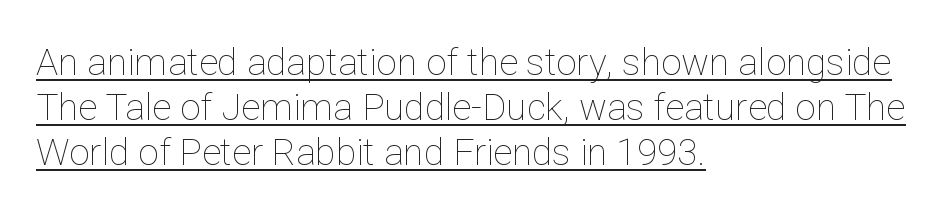
Is this a heavy cut? Hardly; it is regular or lighter. You could not count columns in this text — the font is proportionally spaced. Somebody hit Ctrl+U on this one — the words are underlined. Every row of glyphs begins at an identical x-position on the left. Characters remain perfectly vertical along every line.
